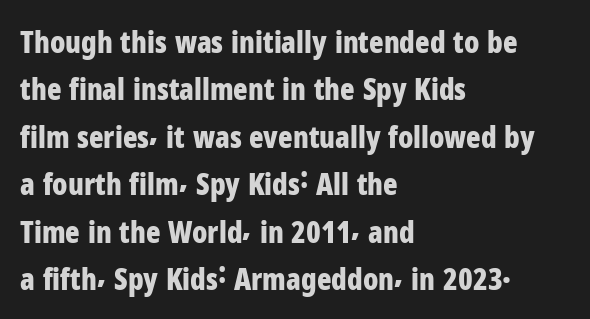
Is there any slant? The stems are plumb. Font category for this specimen: sans-serif. Caption: bold face, heavy strokes. Words float on clear page, feet unadorned. The face used here is proportionally spaced, like ordinary book or web type.
